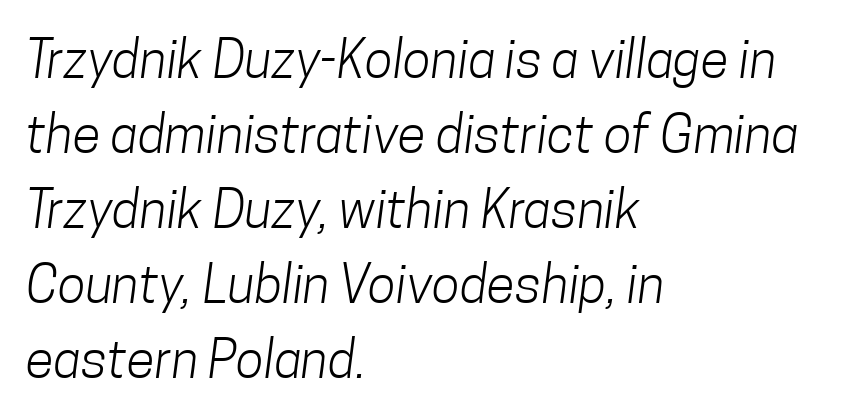
The image shows 52 px light, condensed sans-serif type; set left-aligned, normal line spacing (1.44x), normal letter spacing, not underlined; low stroke contrast and a medium x-height.
